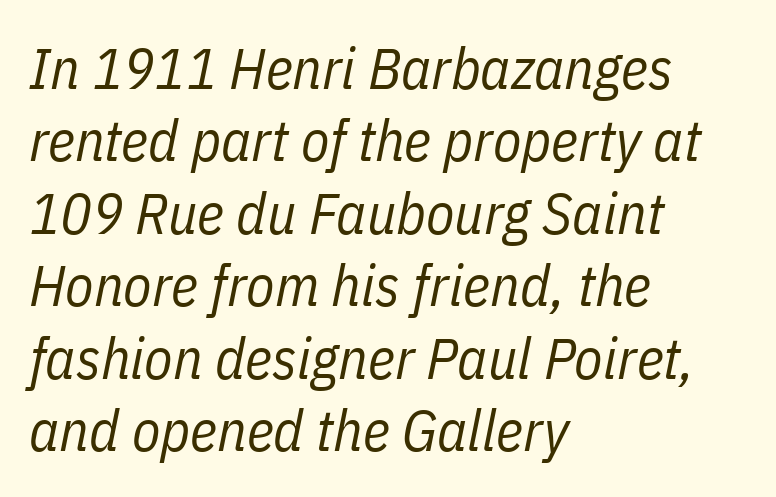
Q: Is the text bold? A: No.
Q: Is the text italic (slanted)? A: Yes, it leans right by about 11 degrees.
Q: Is the text underlined? A: No.
Q: How is the paragraph aligned? A: Left-aligned.
Q: Is the spacing between letters normal or unusually wide? A: Normal.
Q: Is the spacing between lines tight, normal or loose? A: Normal.
Q: Width (condensed, normal, or wide)? A: Condensed.
Q: Stroke contrast? A: Low.
Q: x-height? A: Medium.
Q: Monospaced? A: No.
